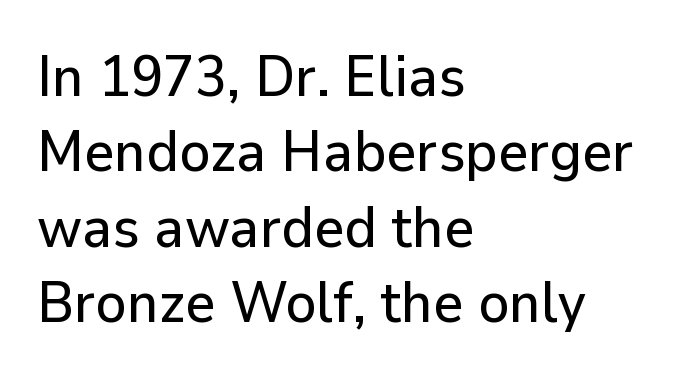
{"serif": "no", "italic": "no", "width": "normal", "stroke_contrast": "low", "x_height": "medium", "monospaced": "no", "underline": "no", "align": "left", "line_spacing": "normal", "line_spacing_ratio": 1.3, "letter_spacing": "normal", "letter_spacing_em": 0.0, "glyph_px": 58}
